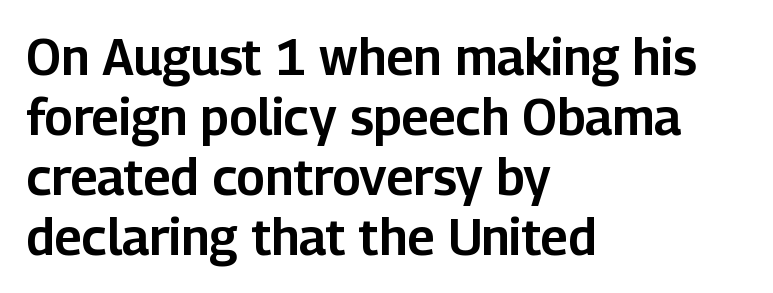
The image shows 50 px sans-serif type, upright; set left-aligned, line spacing 1.2x, normal letter spacing, not underlined; low stroke contrast and a medium x-height.
